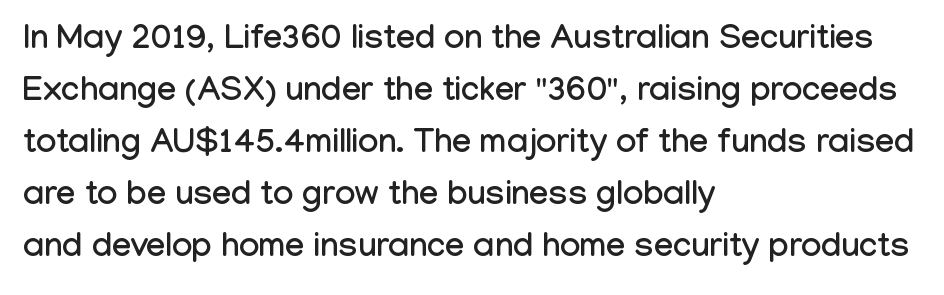
{"serif": "no", "italic": "no", "width": "condensed", "stroke_contrast": "low", "x_height": "medium", "monospaced": "no", "underline": "no", "align": "left", "line_spacing": "normal", "line_spacing_ratio": 1.53, "letter_spacing": "normal", "letter_spacing_em": 0.0, "glyph_px": 34}
